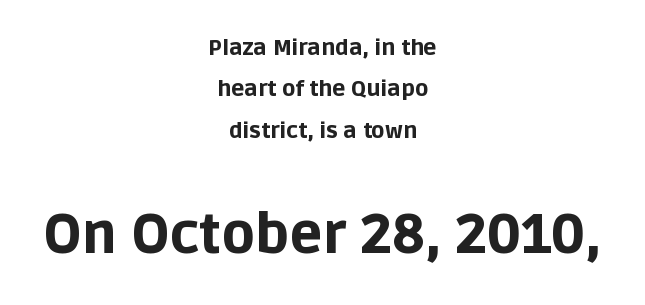
{"serif": "no", "italic": "no", "bold": "yes", "weight": "bold", "width": "normal", "stroke_contrast": "low", "x_height": "large", "monospaced": "no", "underline": "no", "align": "center", "line_spacing_ratio": 1.88, "letter_spacing": "normal", "letter_spacing_em": 0.0, "larger_block": "second", "size_ratio": 2.5, "glyph_px": 55}
